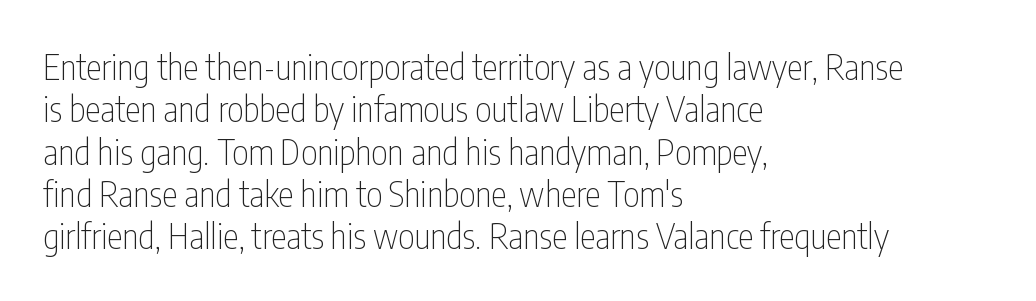
Q: Is the text bold? A: No.
Q: Is the text italic (slanted)? A: No, it is upright.
Q: Is the typeface a serif or a sans-serif typeface? A: Sans-serif.
Q: Is the text underlined? A: No.
Q: How is the paragraph aligned? A: Left-aligned.
Q: Is the spacing between letters normal or unusually wide? A: Normal.
Q: Width (condensed, normal, or wide)? A: Condensed.
Q: Stroke contrast? A: Low.
Q: x-height? A: Medium.
Q: Monospaced? A: No.
